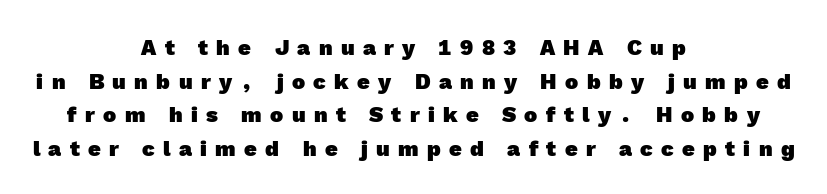
Q: Is the text bold? A: Yes.
Q: Is the text underlined? A: No.
Q: How is the paragraph aligned? A: Centered.
Q: Is the spacing between letters normal or unusually wide? A: Unusually wide.
Q: Is the spacing between lines tight, normal or loose? A: Normal.
